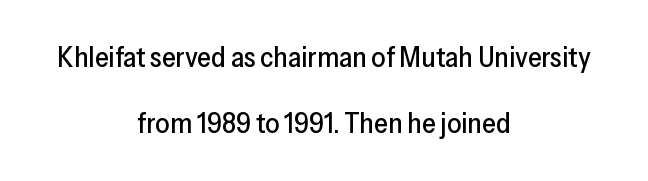
Q: Is the text italic (slanted)? A: No, it is upright.
Q: Is the typeface a serif or a sans-serif typeface? A: Sans-serif.
Q: Is the text underlined? A: No.
Q: How is the paragraph aligned? A: Centered.
Q: Is the spacing between letters normal or unusually wide? A: Normal.
Q: Is the spacing between lines tight, normal or loose? A: Loose.
Q: Width (condensed, normal, or wide)? A: Normal.
Q: Stroke contrast? A: Low.
Q: x-height? A: Medium.
Q: Monospaced? A: No.
